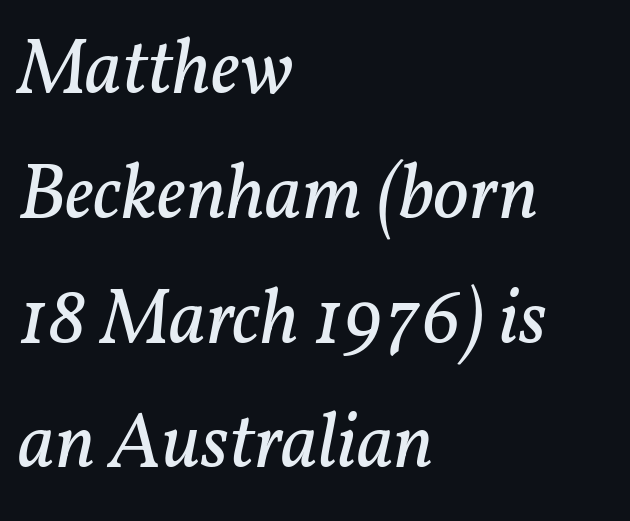
{"serif": "yes", "italic": "yes", "lean": "right", "slant_degrees": 11, "bold": "no", "weight": "regular", "width": "normal", "stroke_contrast": "low", "x_height": "medium", "monospaced": "no", "underline": "no", "align": "left", "line_spacing": "normal", "line_spacing_ratio": 1.6, "letter_spacing": "normal", "letter_spacing_em": 0.0, "glyph_px": 78}
